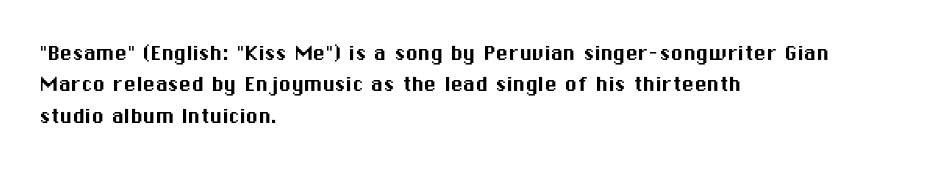
The image shows 25 px text type, upright; set left-aligned, normal line spacing (1.26x), normal letter spacing, not underlined.
